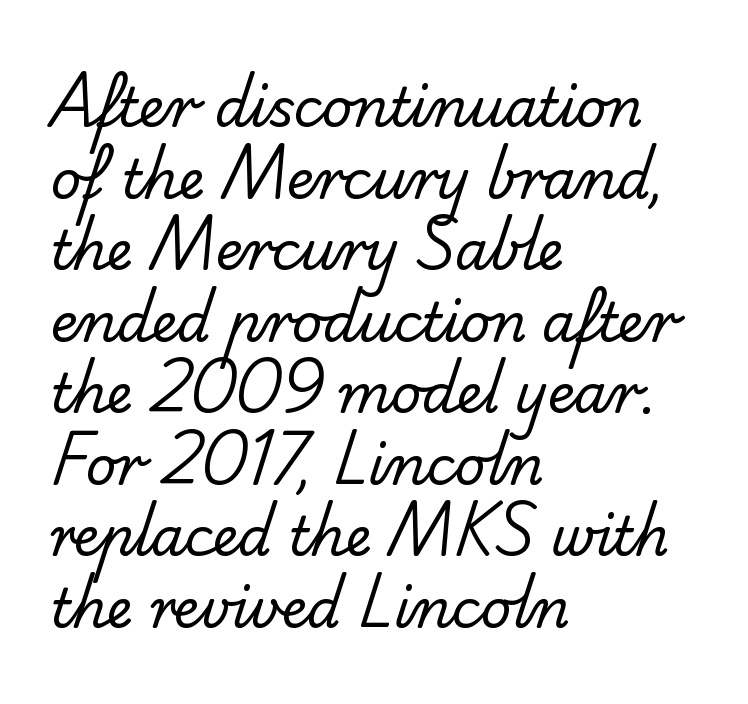
Honestly, the row spacing looks completely unremarkable. The letterforms sit shoulder to shoulder at normal distance. Note: no serifs on the glyphs. Varying glyph widths throughout — classic text-font behaviour.
